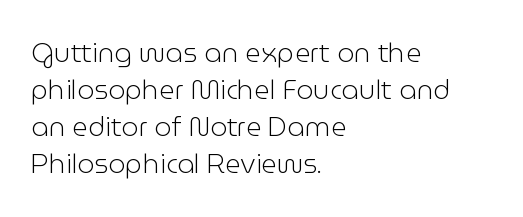
{"italic": "no", "bold": "no", "underline": "no", "align": "left", "line_spacing": "normal", "line_spacing_ratio": 1.37, "letter_spacing": "normal", "letter_spacing_em": 0.0, "glyph_px": 27}
